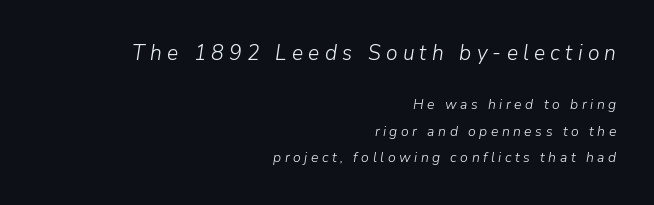
Q: Is the text bold? A: No.
Q: Is the text italic (slanted)? A: Yes, it leans right by about 9 degrees.
Q: Is the text underlined? A: No.
Q: How is the paragraph aligned? A: Right-aligned.
Q: Is the spacing between letters normal or unusually wide? A: Unusually wide.
Q: Which block of text is set in a larger size, the first (top) or the second (bottom)? A: The first (top) one.
